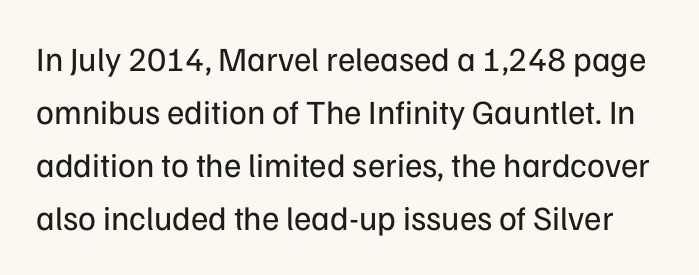
Q: Is the text bold? A: No.
Q: Is the text italic (slanted)? A: No, it is upright.
Q: Is the typeface a serif or a sans-serif typeface? A: Sans-serif.
Q: Is the text underlined? A: No.
Q: Is the spacing between letters normal or unusually wide? A: Normal.
Q: Is the spacing between lines tight, normal or loose? A: Normal.
Q: Width (condensed, normal, or wide)? A: Normal.
Q: Stroke contrast? A: Low.
Q: x-height? A: Medium.
Q: Monospaced? A: No.
